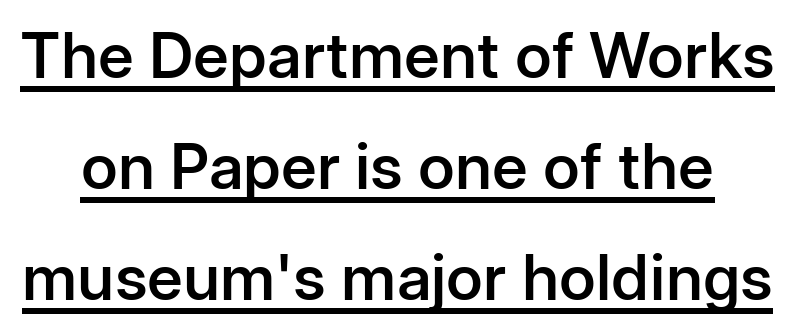
The image shows 63 px semibold sans-serif type, upright; set line spacing 1.76x, normal letter spacing, underlined; low stroke contrast and a medium x-height.
